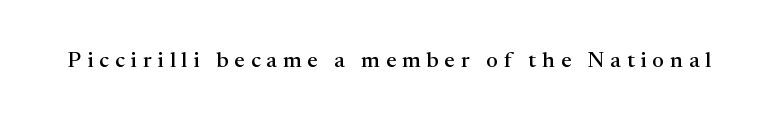
Q: Is the text italic (slanted)? A: No, it is upright.
Q: Is the text underlined? A: No.
Q: Is the spacing between letters normal or unusually wide? A: Unusually wide.
